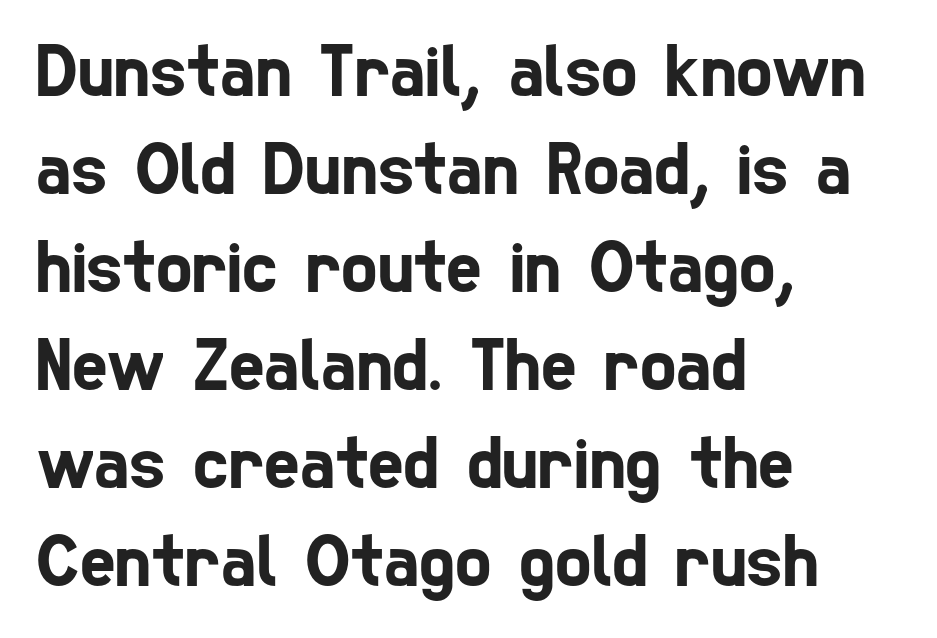
Grotesque or geometric, the face here clearly has no serifs. The rendering anchors every line to the left-hand side. Whoever set this chose a conventional vertical rhythm. The baseline area is clear. You could not count columns in this text — the font is proportionally spaced. Each word holds together tightly as a unit, with standard inter-letter gaps.
